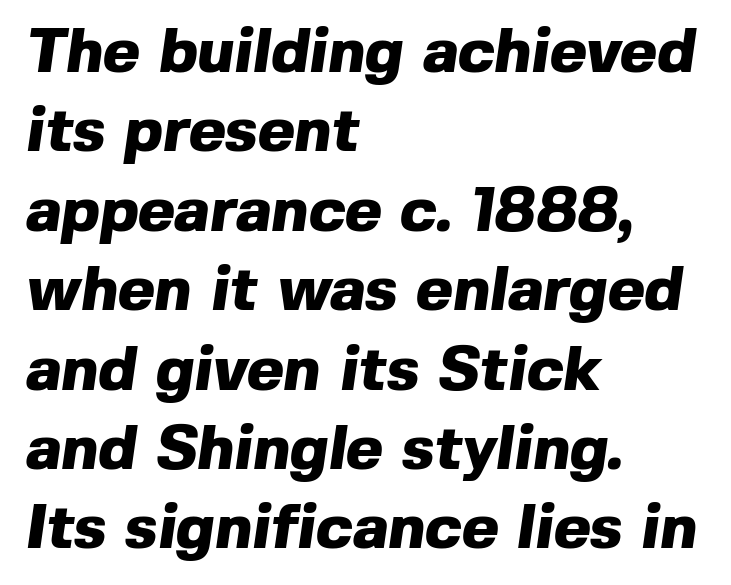
The image shows 63 px heavy sans-serif type; set left-aligned, normal line spacing (1.26x), normal letter spacing, not underlined; a medium x-height.
